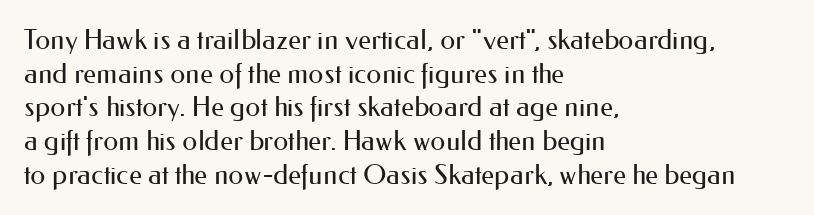
Whoever set this chose a conventional vertical rhythm. Each stroke keeps to a modest, everyday thickness or less. Is there any slant? The stems are plumb. Any mark beneath the type? The region is blank. Horizontal alignment here is leftward, the default for most running prose.
